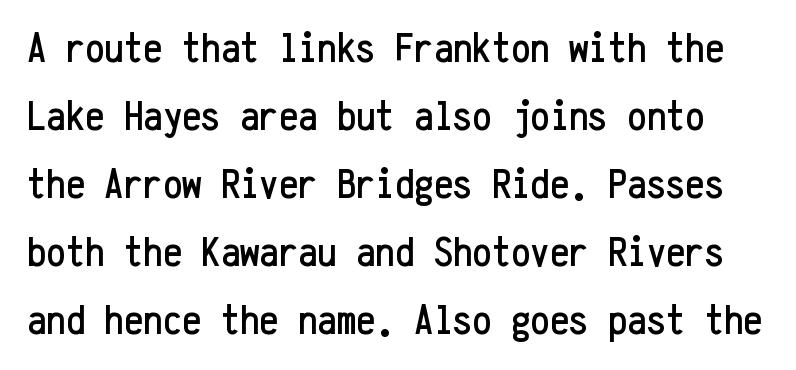
{"serif": "no", "italic": "no", "width": "condensed", "stroke_contrast": "low", "x_height": "medium", "monospaced": "yes", "underline": "no", "line_spacing": "normal", "line_spacing_ratio": 1.58, "letter_spacing": "normal", "letter_spacing_em": 0.0, "glyph_px": 43}
